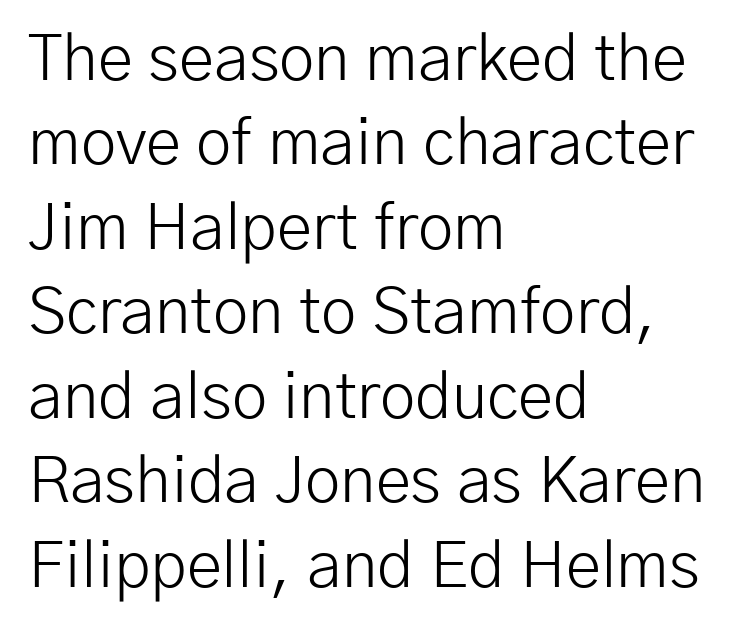
The image shows 64 px light sans-serif type, upright; set left-aligned, normal line spacing (1.32x), normal letter spacing, not underlined; low stroke contrast and a medium x-height.
